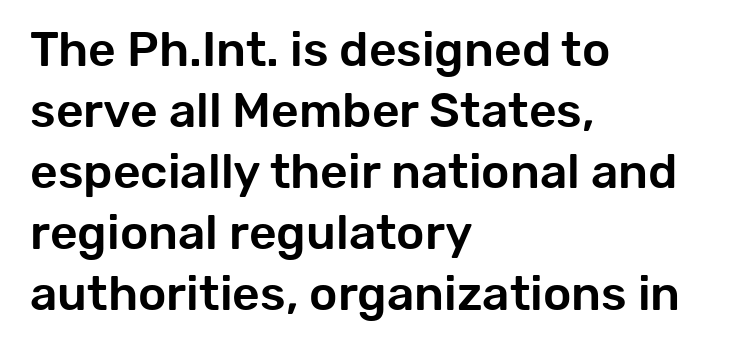
A roman cut, with each character standing at attention. Proportional: the letters do not fall into vertical columns. The space directly below the letters is spotless. This is sans-serif lettering, the kind often seen on screens and signage.
